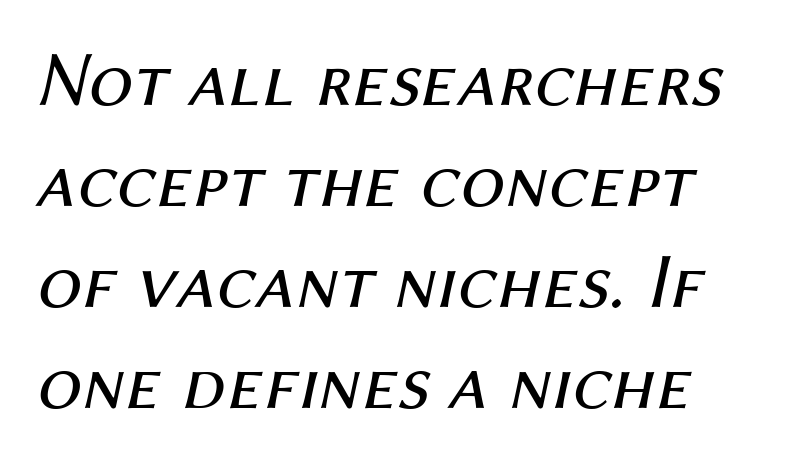
The passage shown stacks its lines at a standard gap. The letters advance in unequal steps, a hallmark of proportional type. The paragraph shown leans on its left margin. Slanted lettering throughout.
